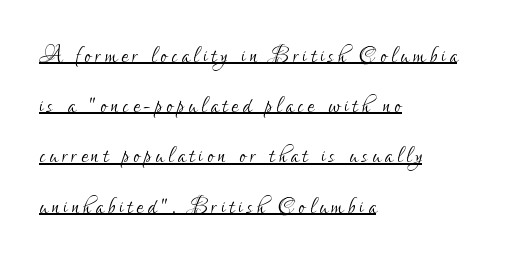
The image shows 29 px light, condensed sans-serif type; set left-aligned, line spacing 1.73x, underlined; low stroke contrast and a small x-height.
